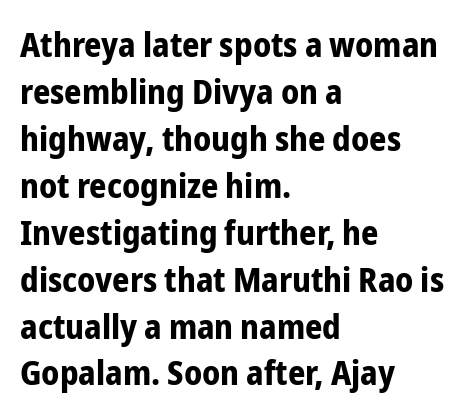
{"serif": "no", "italic": "no", "bold": "yes", "weight": "bold", "width": "condensed", "stroke_contrast": "low", "x_height": "medium", "monospaced": "no", "underline": "no", "align": "left", "line_spacing": "normal", "line_spacing_ratio": 1.38, "letter_spacing": "normal", "letter_spacing_em": 0.0, "glyph_px": 34}
